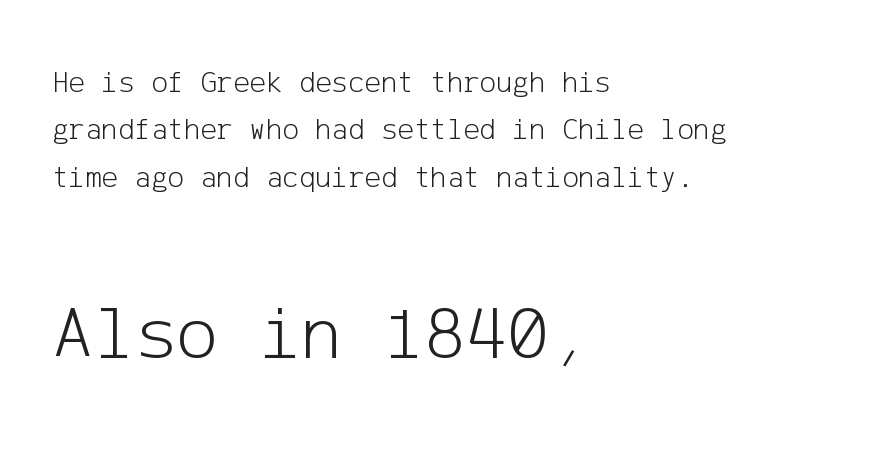
Q: Is the text bold? A: No.
Q: Is the text italic (slanted)? A: No, it is upright.
Q: Is the typeface a serif or a sans-serif typeface? A: Sans-serif.
Q: Is the text underlined? A: No.
Q: How is the paragraph aligned? A: Left-aligned.
Q: Is the spacing between letters normal or unusually wide? A: Normal.
Q: Is the spacing between lines tight, normal or loose? A: Normal.
Q: Which block of text is set in a larger size, the first (top) or the second (bottom)? A: The second (bottom) one.
Q: Width (condensed, normal, or wide)? A: Normal.
Q: Stroke contrast? A: Low.
Q: x-height? A: Medium.
